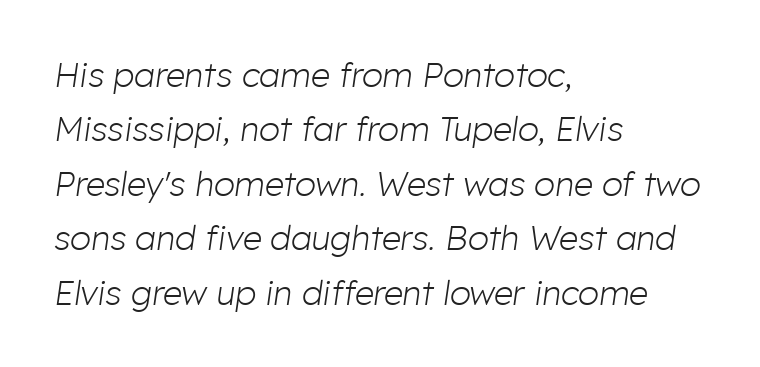
Does the lettering tilt? It does — this is italic. The passage shown has conventional tracking throughout. A bare baseline throughout the passage. Unbolded letterforms with no extra heft. Character widths vary here, with narrow letters taking less room than wide ones.
